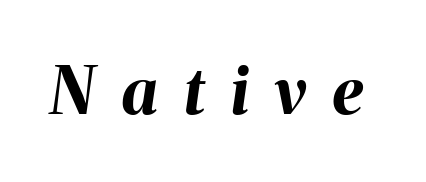
{"italic": "yes", "lean": "right", "slant_degrees": 8, "bold": "yes", "weight": "bold", "width": "normal", "stroke_contrast": "medium", "x_height": "medium", "monospaced": "no", "underline": "no", "letter_spacing": "wide", "letter_spacing_em": 0.41, "glyph_px": 65}
